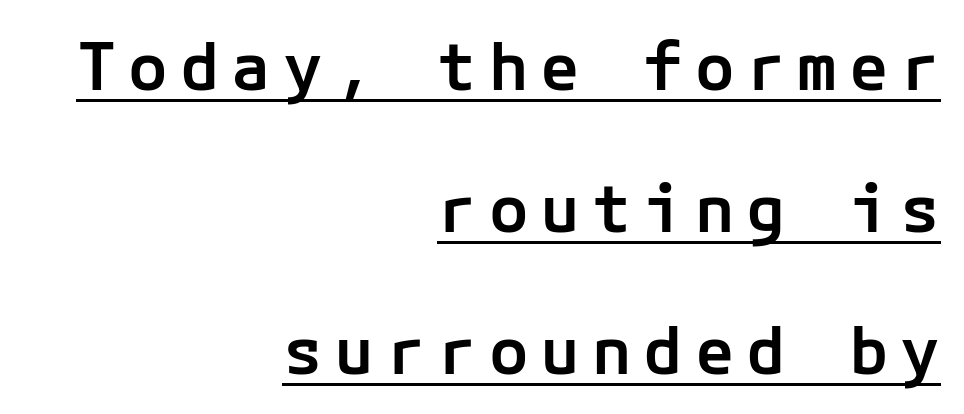
Q: Is the text bold? A: Semi-bold.
Q: Is the text italic (slanted)? A: No, it is upright.
Q: Is the typeface a serif or a sans-serif typeface? A: Sans-serif.
Q: Is the text underlined? A: Yes.
Q: How is the paragraph aligned? A: Right-aligned.
Q: Is the spacing between lines tight, normal or loose? A: Loose.
Q: Width (condensed, normal, or wide)? A: Normal.
Q: Stroke contrast? A: Low.
Q: x-height? A: Medium.
